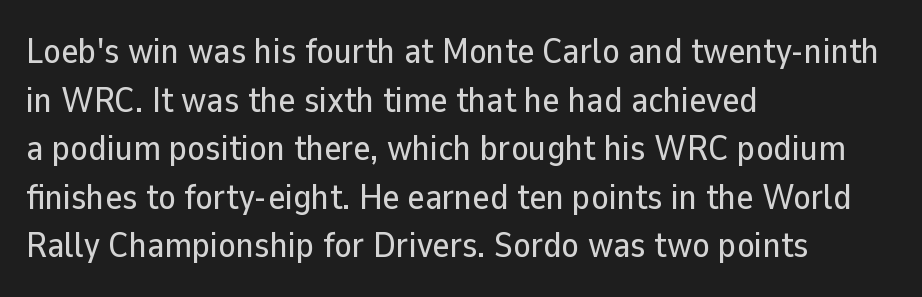
Q: Is the text italic (slanted)? A: No, it is upright.
Q: Is the typeface a serif or a sans-serif typeface? A: Sans-serif.
Q: Is the text underlined? A: No.
Q: How is the paragraph aligned? A: Left-aligned.
Q: Is the spacing between letters normal or unusually wide? A: Normal.
Q: Is the spacing between lines tight, normal or loose? A: Normal.
Q: Width (condensed, normal, or wide)? A: Normal.
Q: Stroke contrast? A: Low.
Q: x-height? A: Medium.
Q: Monospaced? A: No.
